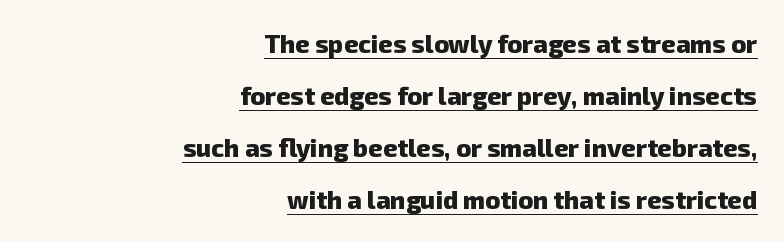
The image shows 25 px bold type; set right-aligned, loose line spacing (2.08x), normal letter spacing, underlined.
